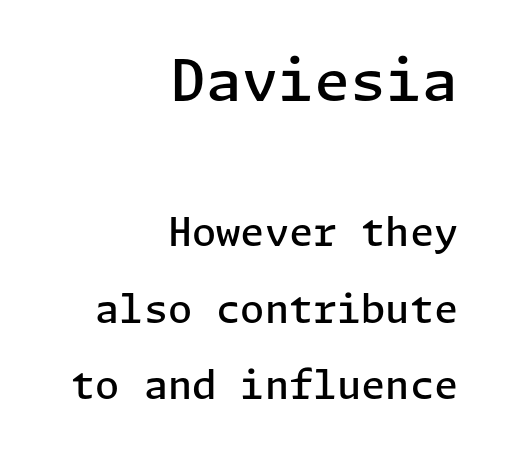
{"serif": "no", "italic": "no", "bold": "semi", "weight": "semibold", "width": "normal", "stroke_contrast": "low", "x_height": "medium", "underline": "no", "align": "right", "line_spacing": "loose", "line_spacing_ratio": 1.96, "letter_spacing": "normal", "letter_spacing_em": 0.0, "larger_block": "first", "size_ratio": 1.49, "glyph_px": 58}
